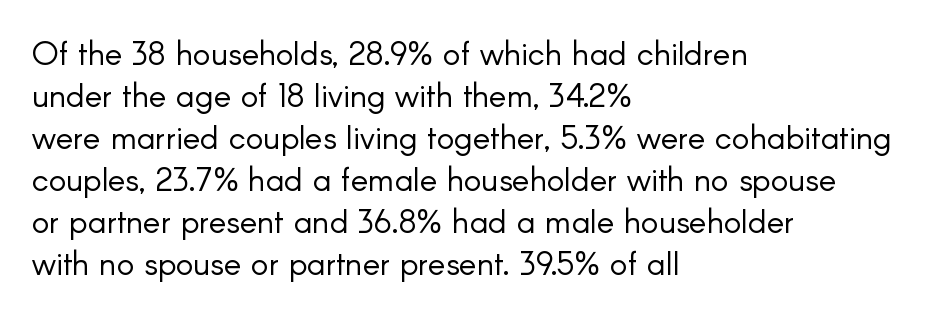
Unlike a traditional serif, this face leaves its strokes unadorned. This is not heavy type; no bold has been used. Descenders hang freely into open space. Compared with typical body copy, the letter spacing here is the same.
